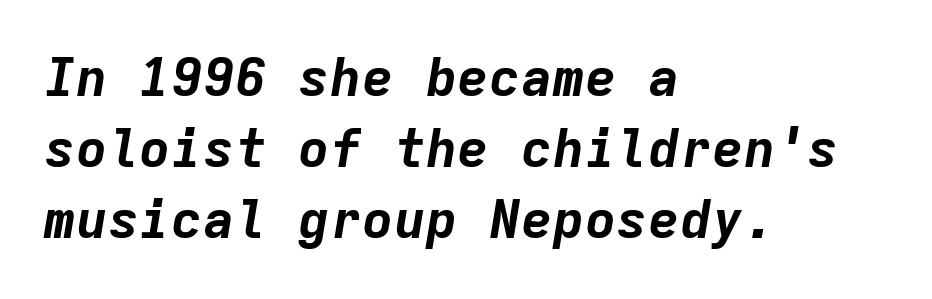
{"italic": "yes", "lean": "right", "slant_degrees": 9, "bold": "yes", "weight": "bold", "width": "normal", "stroke_contrast": "low", "x_height": "medium", "monospaced": "yes", "underline": "no", "align": "left", "line_spacing": "normal", "line_spacing_ratio": 1.34, "letter_spacing": "normal", "letter_spacing_em": 0.0, "glyph_px": 53}
